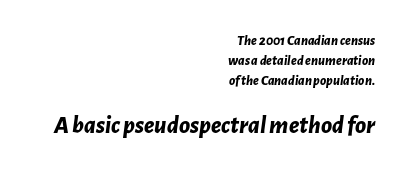
Q: Is the text bold? A: Yes.
Q: Is the text italic (slanted)? A: Yes, it leans right by about 7 degrees.
Q: Is the text underlined? A: No.
Q: How is the paragraph aligned? A: Right-aligned.
Q: Is the spacing between letters normal or unusually wide? A: Normal.
Q: Is the spacing between lines tight, normal or loose? A: Normal.
Q: Which block of text is set in a larger size, the first (top) or the second (bottom)? A: The second (bottom) one.
